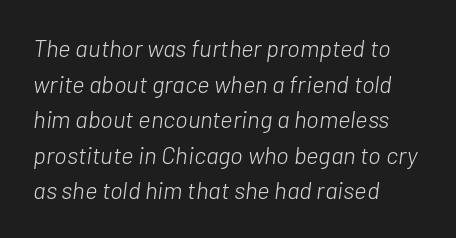
{"italic": "yes", "lean": "right", "slant_degrees": 7, "bold": "no", "underline": "no", "align": "left", "line_spacing": "normal", "line_spacing_ratio": 1.48, "letter_spacing": "normal", "letter_spacing_em": 0.0, "glyph_px": 24}
